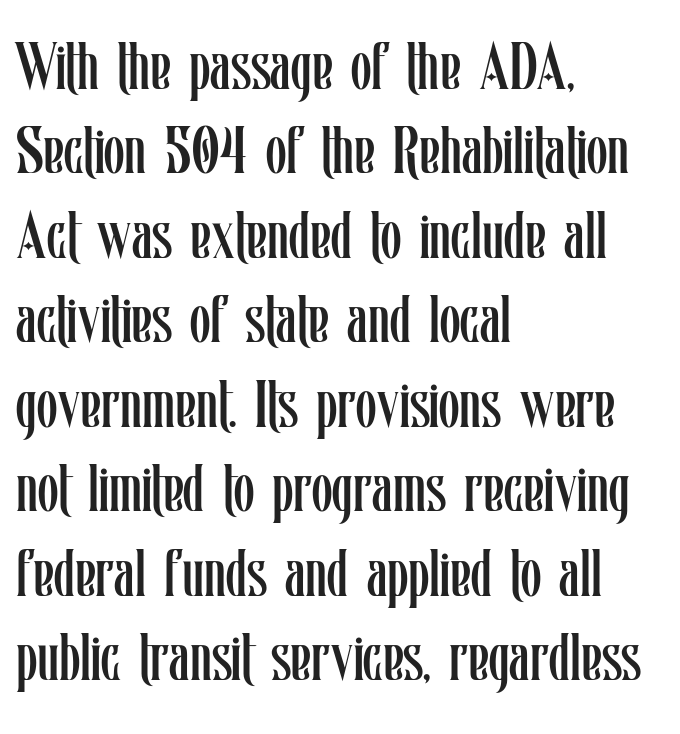
Q: Is the text bold? A: No.
Q: Is the text italic (slanted)? A: No, it is upright.
Q: Is the text underlined? A: No.
Q: How is the paragraph aligned? A: Left-aligned.
Q: Is the spacing between letters normal or unusually wide? A: Normal.
Q: Is the spacing between lines tight, normal or loose? A: Normal.
Q: Width (condensed, normal, or wide)? A: Condensed.
Q: Stroke contrast? A: Low.
Q: x-height? A: Medium.
Q: Monospaced? A: No.
